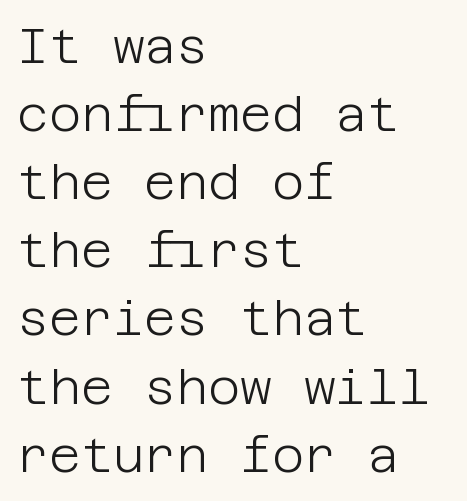
The image shows 49 px light sans-serif type, upright; set left-aligned, normal line spacing (1.39x), normal letter spacing, not underlined; low stroke contrast and a large x-height.
